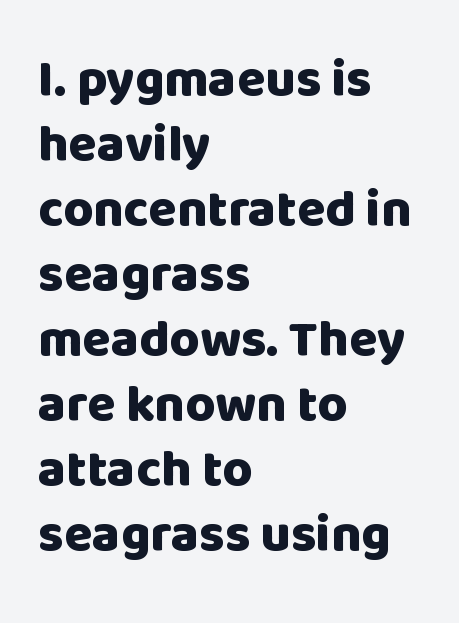
The image shows 52 px heavy sans-serif type, upright; set left-aligned, normal line spacing (1.25x), normal letter spacing, not underlined; low stroke contrast and a large x-height.
